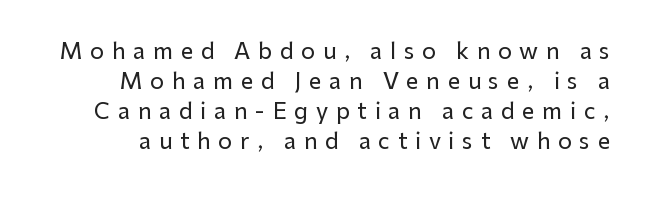
{"italic": "no", "underline": "no", "line_spacing": "normal", "line_spacing_ratio": 1.37, "letter_spacing": "wide", "letter_spacing_em": 0.35, "glyph_px": 22}
